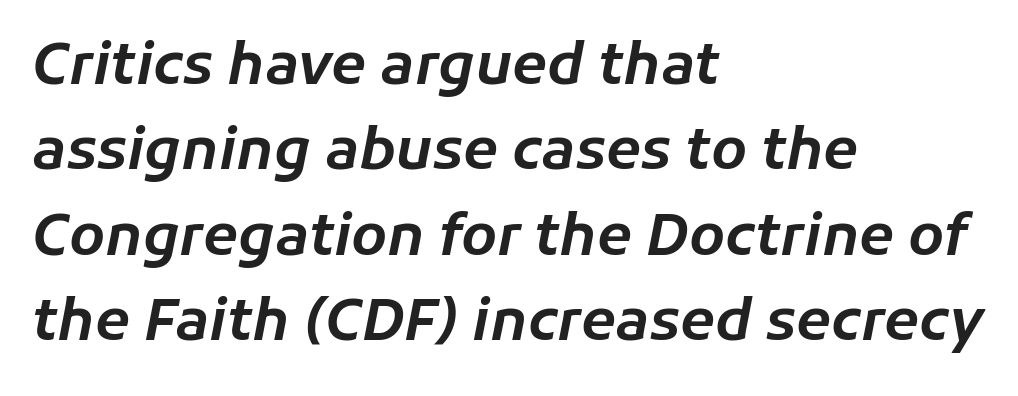
Q: Is the text italic (slanted)? A: Yes, it leans right by about 11 degrees.
Q: Is the text underlined? A: No.
Q: How is the paragraph aligned? A: Left-aligned.
Q: Is the spacing between letters normal or unusually wide? A: Normal.
Q: Is the spacing between lines tight, normal or loose? A: Normal.
Q: Width (condensed, normal, or wide)? A: Normal.
Q: Stroke contrast? A: Low.
Q: x-height? A: Medium.
Q: Monospaced? A: No.
